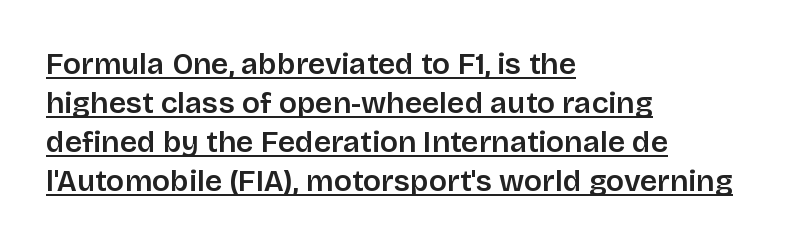
Reading down the column, the eye jumps a familiar distance to each next line. The type family on display is of the sans-serif kind. If you drew a line through each stem, it would be perfectly vertical. The sample's only ornament is a line tracing under the words. Compared with typical body copy, the letter spacing here is the same.
